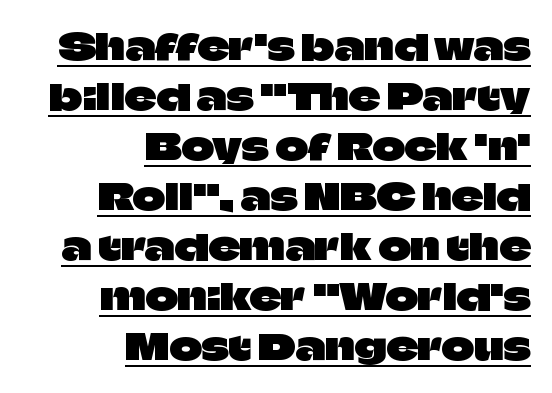
{"serif": "no", "italic": "no", "width": "normal", "stroke_contrast": "low", "x_height": "large", "monospaced": "no", "underline": "yes", "align": "right", "line_spacing": "normal", "line_spacing_ratio": 1.43, "letter_spacing": "normal", "letter_spacing_em": 0.0, "glyph_px": 35}
